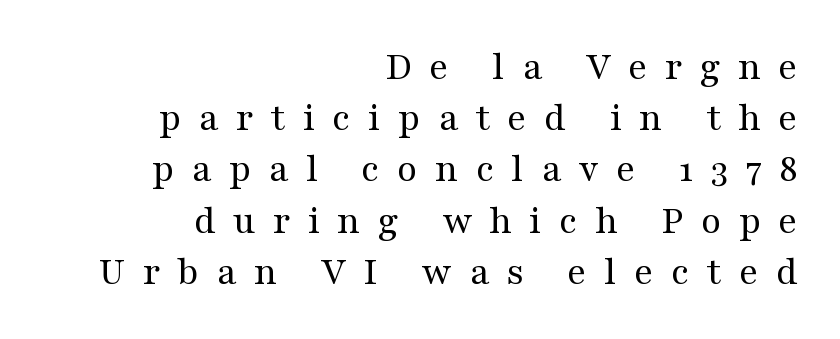
{"serif": "yes", "italic": "no", "bold": "no", "weight": "regular", "width": "wide", "stroke_contrast": "medium", "x_height": "medium", "monospaced": "no", "underline": "no", "align": "right", "line_spacing": "normal", "line_spacing_ratio": 1.25, "letter_spacing": "wide", "letter_spacing_em": 0.42, "glyph_px": 41}
